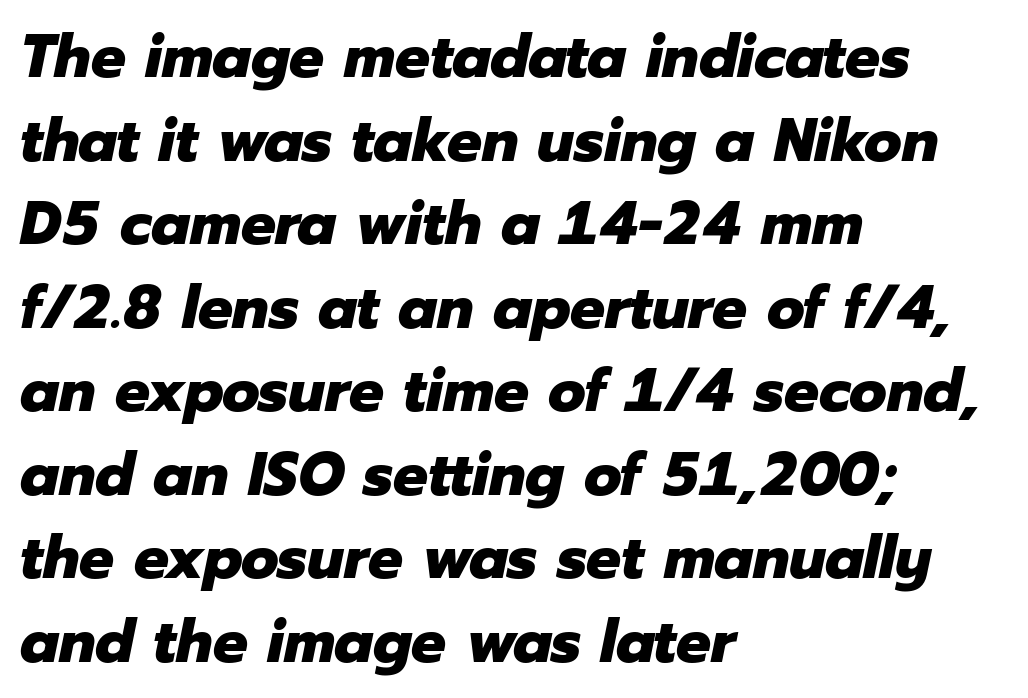
The image shows 61 px heavy type, italic (leaning right); set left-aligned, normal line spacing (1.37x), normal letter spacing, not underlined; low stroke contrast and a medium x-height.
